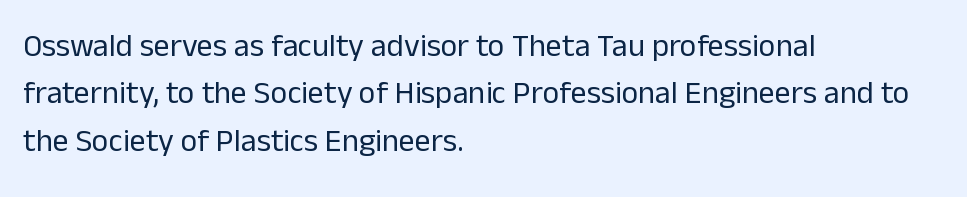
{"serif": "no", "italic": "no", "bold": "no", "weight": "regular", "width": "normal", "stroke_contrast": "low", "x_height": "medium", "monospaced": "no", "underline": "no", "align": "left", "line_spacing": "normal", "line_spacing_ratio": 1.48, "letter_spacing": "normal", "letter_spacing_em": 0.0, "glyph_px": 32}
